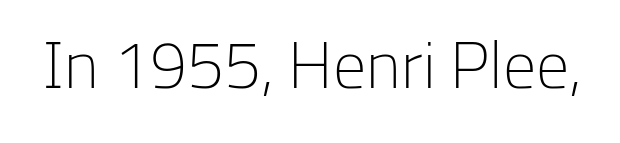
Type without underlining. Stem width sits at or under what a default text font uses. Think of a printed novel: that variable character pitch is what you see here. This is sans-serif lettering, the kind often seen on screens and signage.
